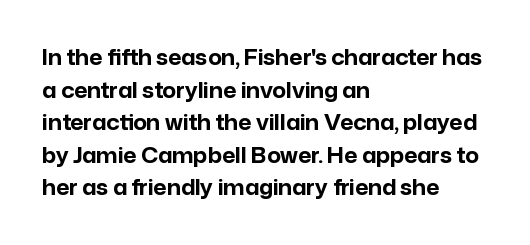
{"italic": "no", "bold": "yes", "underline": "no", "align": "left", "line_spacing": "normal", "line_spacing_ratio": 1.55, "letter_spacing": "normal", "letter_spacing_em": 0.0, "glyph_px": 21}
